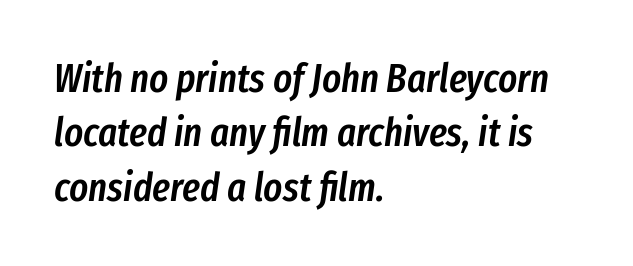
Tracking here is standard; glyphs follow each other at the usual distance. In terms of leading, this rendering sits right in the middle. A typesetter would call this proportional, since set widths differ per character. Italic? Definitely — the glyphs are oblique. Firm but not heavy-handed strokes: this text is semibold.
